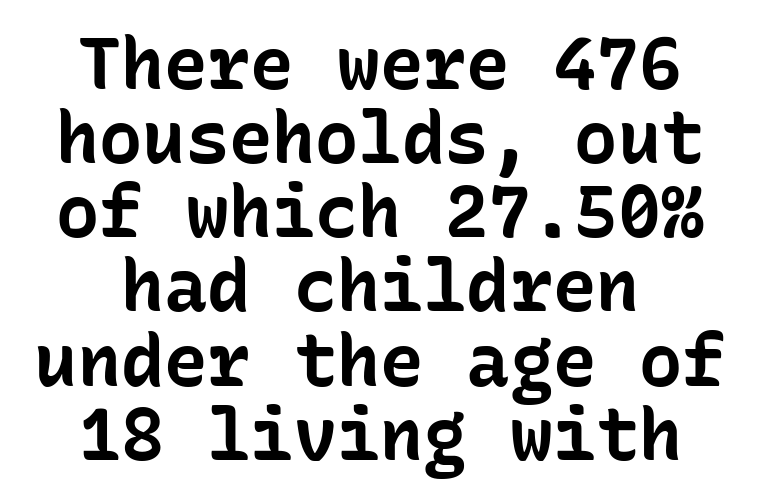
Q: Is the text bold? A: Yes.
Q: Is the text italic (slanted)? A: No, it is upright.
Q: Is the typeface a serif or a sans-serif typeface? A: Sans-serif.
Q: Is the text underlined? A: No.
Q: How is the paragraph aligned? A: Centered.
Q: Is the spacing between letters normal or unusually wide? A: Normal.
Q: Is the spacing between lines tight, normal or loose? A: Tight.
Q: Width (condensed, normal, or wide)? A: Normal.
Q: Stroke contrast? A: Low.
Q: x-height? A: Medium.
Q: Monospaced? A: Yes.
